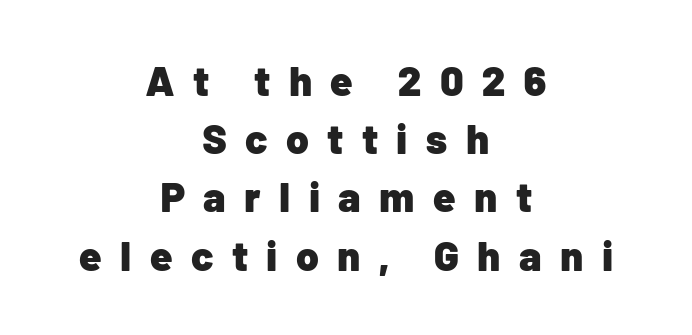
This sample uses a sans-serif face. Honestly, the letter spacing is so wide it's the main thing you notice. You'd pick this weight for a headline — it's a proper bold. The axis of the letterforms is exactly vertical. Casual observation: everything's sitting right in the middle.
